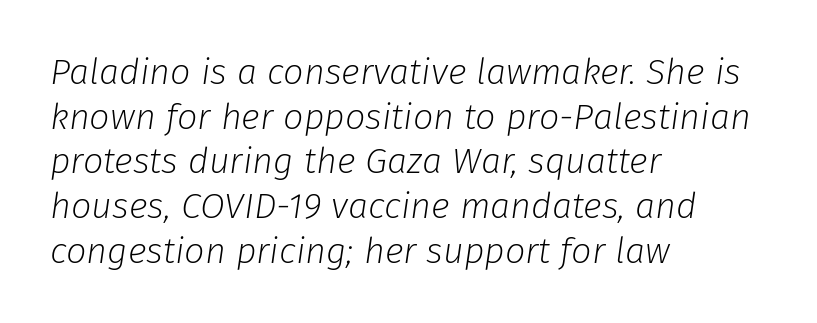
The image shows 36 px light type, italic (leaning right); set left-aligned, line spacing 1.24x, normal letter spacing, not underlined; low stroke contrast and a medium x-height.
